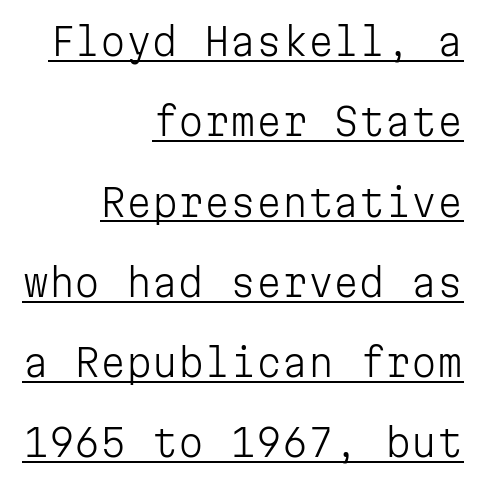
The image shows 37 px light sans-serif type, upright, monospaced; set right-aligned, loose line spacing (2.17x), normal letter spacing, underlined; low stroke contrast and a medium x-height.
